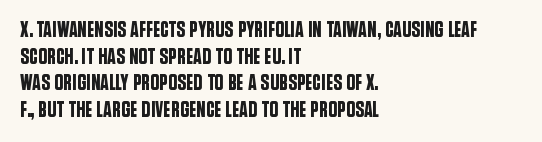
The image shows 22 px text type, upright; set left-aligned, line spacing 1.21x, normal letter spacing, not underlined.
